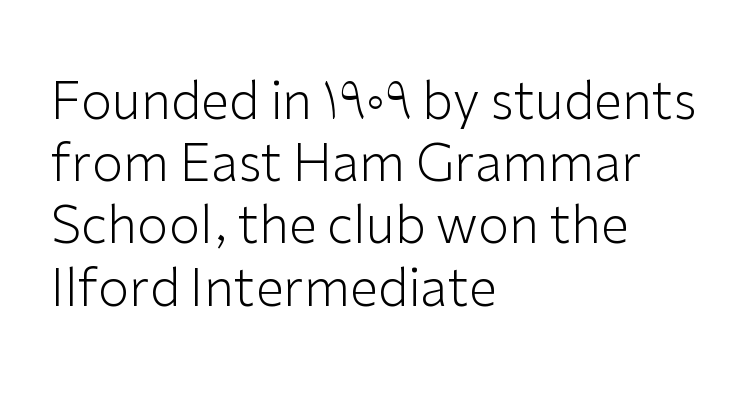
The space directly below the letters is spotless. Each letter keeps its own natural width here, so spacing adapts to shape. If you drew a ruler down the left edge, every line would touch it. The rendering shows plain stroke endings on the letterforms — a sans-serif design.
